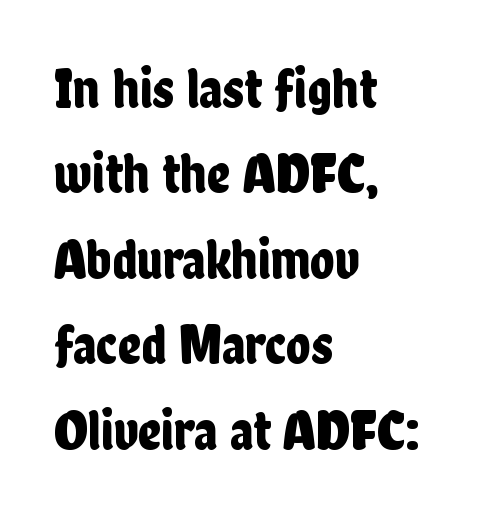
You could call the tracking neutral — neither tight nor loose. No word sits above an underline. The passage is arranged the way most books set body copy — flush left. The passage shown is typed in a proportional face where columns would drift.
